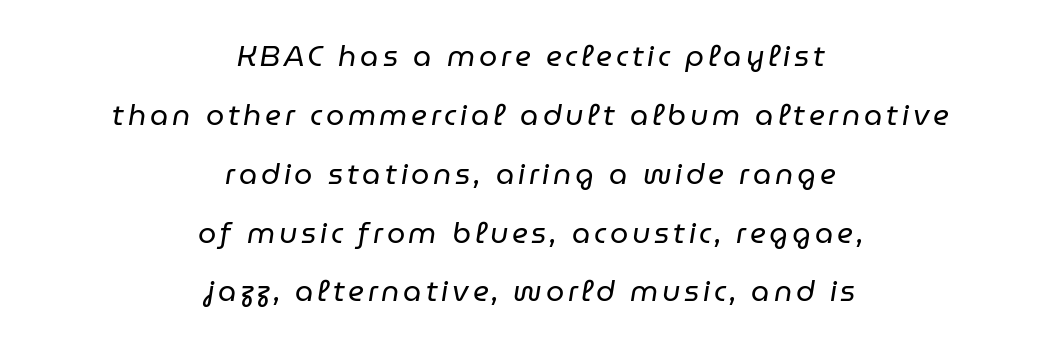
Q: Is the text bold? A: No.
Q: Is the text italic (slanted)? A: Yes, it leans right by about 9 degrees.
Q: Is the text underlined? A: No.
Q: How is the paragraph aligned? A: Centered.
Q: Is the spacing between lines tight, normal or loose? A: Loose.
Q: Width (condensed, normal, or wide)? A: Normal.
Q: Stroke contrast? A: Low.
Q: x-height? A: Medium.
Q: Monospaced? A: No.
